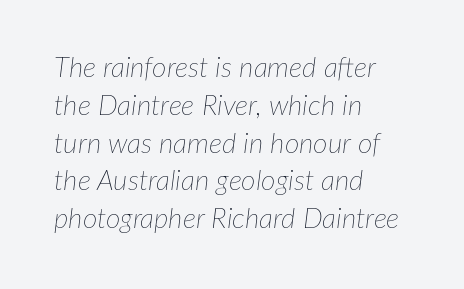
Q: Is the text bold? A: No.
Q: Is the text italic (slanted)? A: Yes, it leans right by about 7 degrees.
Q: Is the text underlined? A: No.
Q: How is the paragraph aligned? A: Left-aligned.
Q: Is the spacing between letters normal or unusually wide? A: Normal.
Q: Is the spacing between lines tight, normal or loose? A: Normal.
Q: Width (condensed, normal, or wide)? A: Normal.
Q: Stroke contrast? A: Low.
Q: x-height? A: Medium.
Q: Monospaced? A: No.
